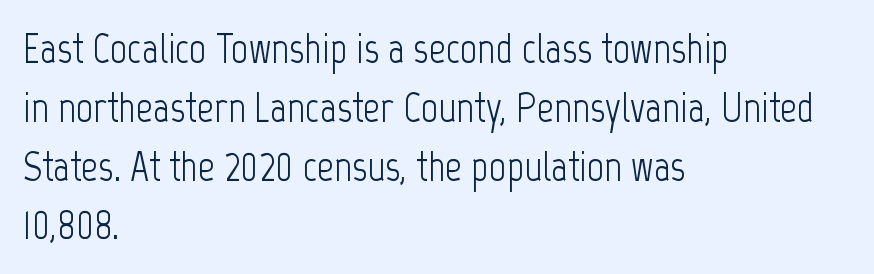
{"serif": "no", "italic": "no", "bold": "no", "weight": "light", "width": "condensed", "stroke_contrast": "low", "x_height": "medium", "monospaced": "no", "underline": "no", "align": "left", "line_spacing": "normal", "line_spacing_ratio": 1.4, "letter_spacing": "normal", "letter_spacing_em": 0.0, "glyph_px": 42}
